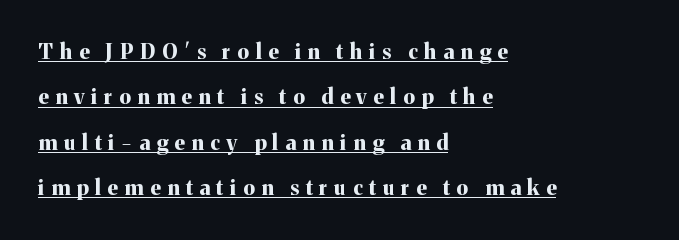
Inter-character spacing is expanded well beyond the font's built-in metrics. Every row of glyphs begins at an identical x-position on the left. The axis of the letterforms is exactly vertical. Honestly, the underline is the first thing you notice here. The rendering uses a large line-height, opening up the rows.
